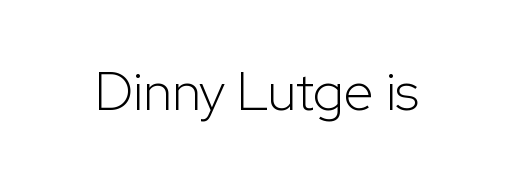
The image shows 54 px light sans-serif type, upright; set normal letter spacing, not underlined; low stroke contrast and a medium x-height.
